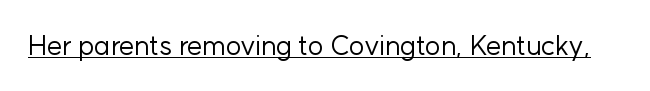
Vertical stems look standard width or narrower in stroke. This sample carries an underscore along the baseline area. Notice how the stems are strictly vertical — no italics here. Spacing between characters is what you'd get straight out of the box.
